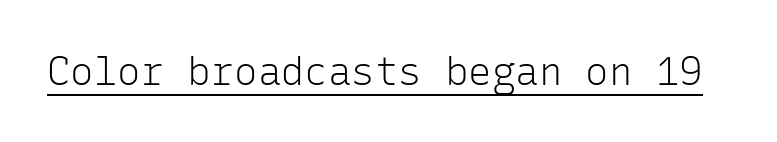
{"serif": "no", "italic": "no", "bold": "no", "weight": "light", "width": "normal", "stroke_contrast": "low", "x_height": "medium", "monospaced": "yes", "underline": "yes", "letter_spacing": "normal", "letter_spacing_em": 0.0, "glyph_px": 39}
